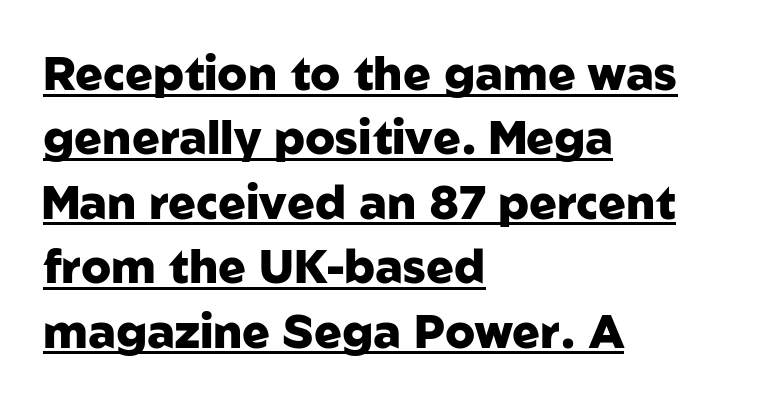
Is this a fixed-width face? No — the glyphs have proportional, varying widths. Here the glyphs are tracked normally, forming tight word shapes. The paragraph has a hard left edge and a soft right edge. The typesetting leans heavy: a genuine bold.
